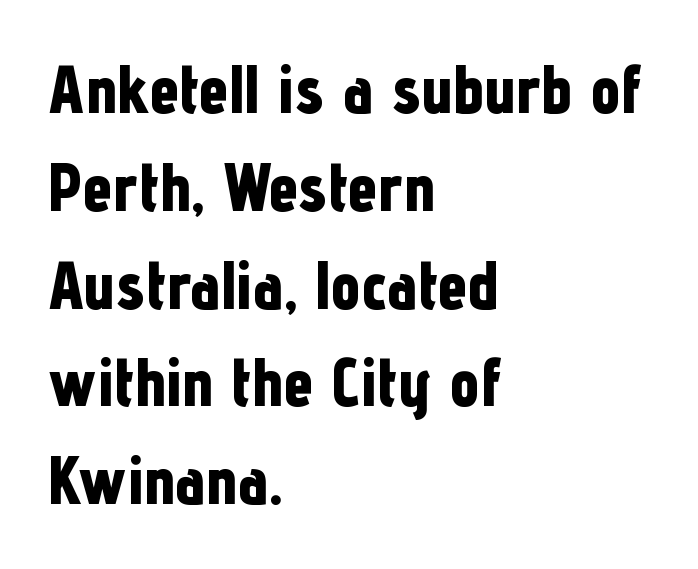
The image shows 67 px bold, condensed sans-serif type, upright; set left-aligned, normal line spacing (1.46x), normal letter spacing, not underlined; low stroke contrast and a medium x-height.
